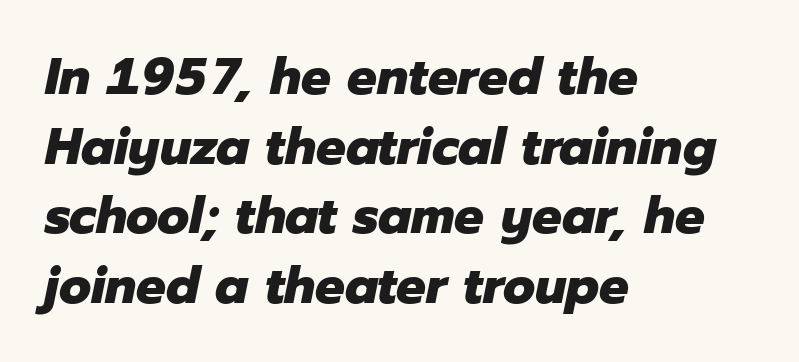
Q: Is the text bold? A: Yes.
Q: Is the text italic (slanted)? A: Yes, it leans right by about 12 degrees.
Q: Is the text underlined? A: No.
Q: How is the paragraph aligned? A: Left-aligned.
Q: Is the spacing between letters normal or unusually wide? A: Normal.
Q: Is the spacing between lines tight, normal or loose? A: Normal.
Q: Width (condensed, normal, or wide)? A: Normal.
Q: Stroke contrast? A: Low.
Q: x-height? A: Medium.
Q: Monospaced? A: No.
